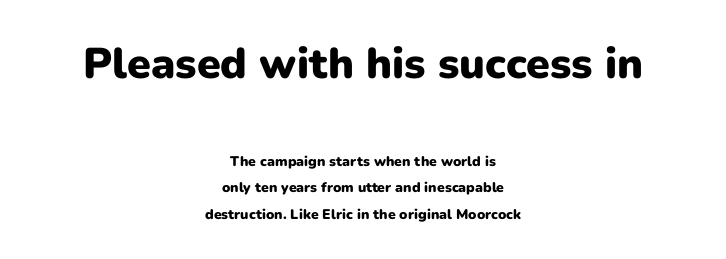
{"serif": "no", "italic": "no", "bold": "yes", "weight": "heavy", "width": "normal", "stroke_contrast": "low", "x_height": "medium", "monospaced": "no", "underline": "no", "align": "center", "line_spacing": "loose", "line_spacing_ratio": 1.91, "letter_spacing": "normal", "letter_spacing_em": 0.0, "larger_block": "first", "size_ratio": 3.07, "glyph_px": 43}
